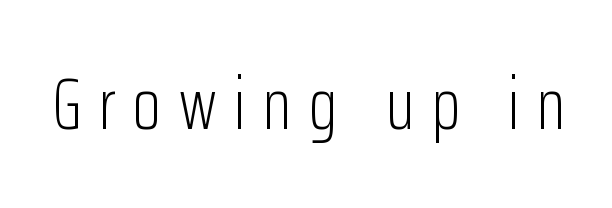
Every stem runs plumb, perpendicular to the baseline. No letter is thick-stroked: the sample isn't bold. This rendering widens character spacing well past its baseline value. Just letters on the line, the space beneath them empty.
